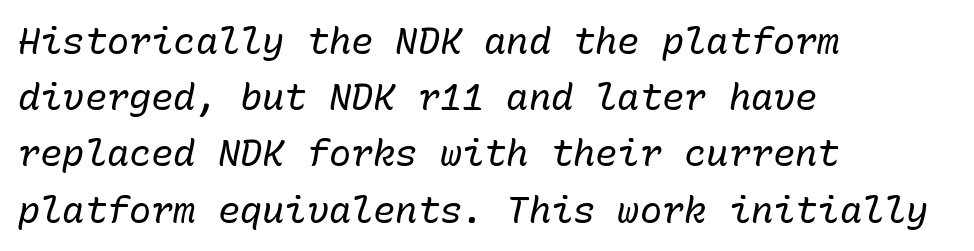
{"italic": "yes", "lean": "right", "slant_degrees": 10, "bold": "no", "weight": "regular", "width": "normal", "stroke_contrast": "low", "x_height": "medium", "monospaced": "yes", "underline": "no", "align": "left", "line_spacing": "normal", "line_spacing_ratio": 1.52, "letter_spacing": "normal", "letter_spacing_em": 0.0, "glyph_px": 37}
